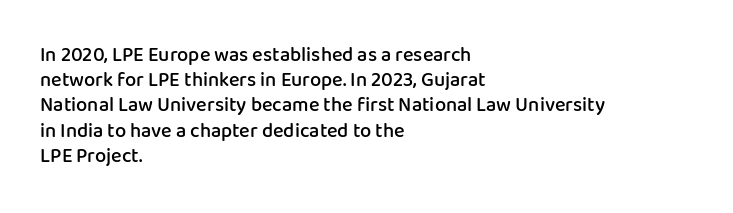
{"italic": "no", "bold": "semi", "underline": "no", "align": "left", "line_spacing": "normal", "line_spacing_ratio": 1.26, "letter_spacing": "normal", "letter_spacing_em": 0.0, "glyph_px": 20}
